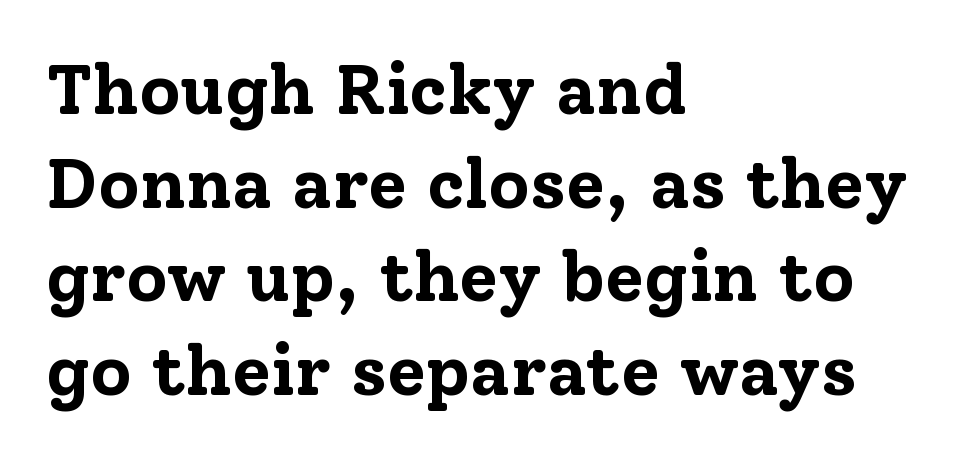
Q: Is the text bold? A: Yes.
Q: Is the text italic (slanted)? A: No, it is upright.
Q: Is the typeface a serif or a sans-serif typeface? A: Serif.
Q: Is the text underlined? A: No.
Q: How is the paragraph aligned? A: Left-aligned.
Q: Is the spacing between letters normal or unusually wide? A: Normal.
Q: Is the spacing between lines tight, normal or loose? A: Normal.
Q: Width (condensed, normal, or wide)? A: Normal.
Q: Stroke contrast? A: Low.
Q: x-height? A: Medium.
Q: Monospaced? A: No.
